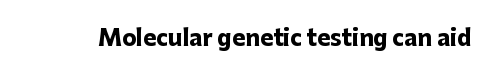
{"italic": "no", "bold": "yes", "underline": "no", "letter_spacing": "normal", "letter_spacing_em": 0.0, "glyph_px": 22}
